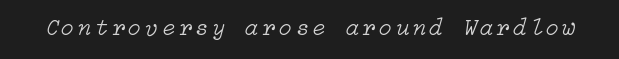
Check under the words: just untouched page. No letter is thick-stroked: the sample isn't bold. You can tell it's italic because the verticals aren't actually vertical.
